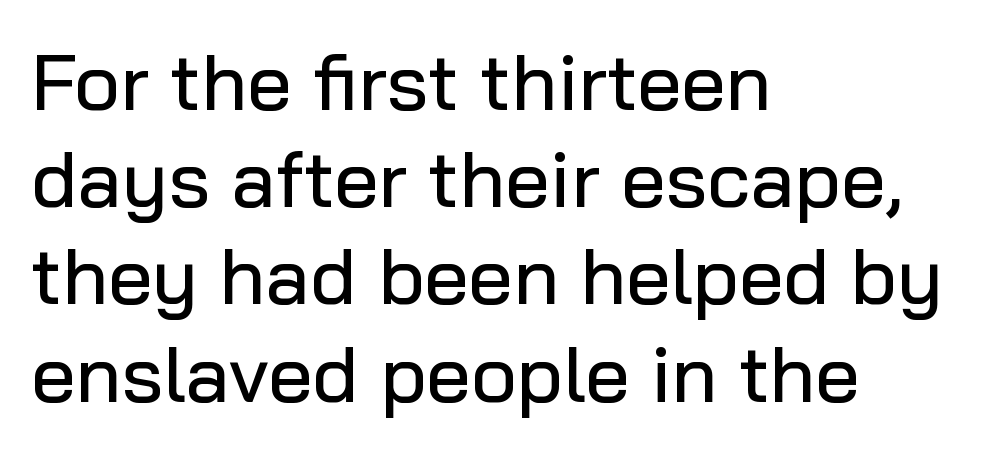
{"serif": "no", "italic": "no", "width": "normal", "stroke_contrast": "low", "x_height": "medium", "monospaced": "no", "underline": "no", "align": "left", "line_spacing_ratio": 1.23, "letter_spacing": "normal", "letter_spacing_em": 0.0, "glyph_px": 79}
